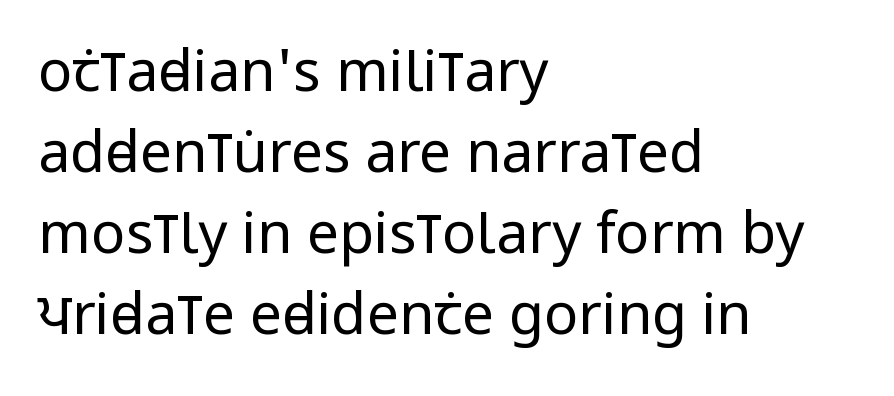
The image shows 57 px regular-weight, condensed sans-serif type, upright; set left-aligned, normal line spacing (1.42x), normal letter spacing, not underlined; low stroke contrast and a large x-height.
